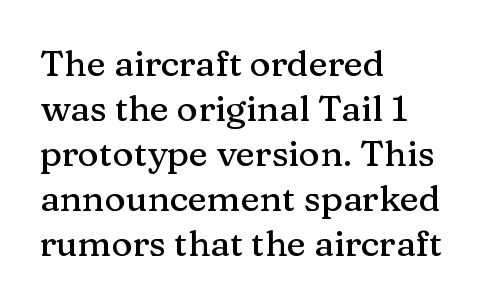
{"serif": "yes", "italic": "no", "width": "normal", "stroke_contrast": "medium", "x_height": "medium", "monospaced": "no", "underline": "no", "align": "left", "line_spacing": "normal", "line_spacing_ratio": 1.25, "letter_spacing": "normal", "letter_spacing_em": 0.0, "glyph_px": 36}
